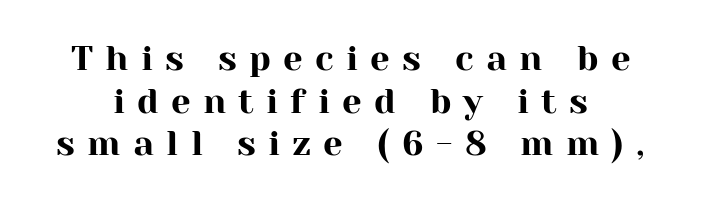
Q: Is the text italic (slanted)? A: No, it is upright.
Q: Is the typeface a serif or a sans-serif typeface? A: Serif.
Q: Is the text underlined? A: No.
Q: Is the spacing between letters normal or unusually wide? A: Unusually wide.
Q: Width (condensed, normal, or wide)? A: Normal.
Q: Stroke contrast? A: High.
Q: x-height? A: Medium.
Q: Monospaced? A: No.
